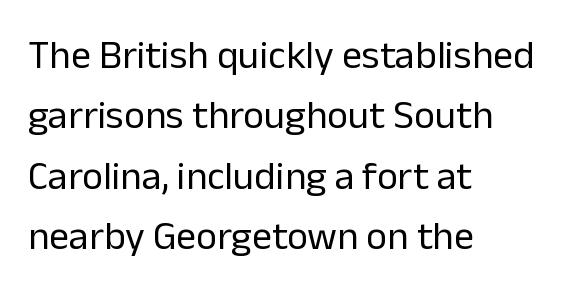
Q: Is the text bold? A: No.
Q: Is the text italic (slanted)? A: No, it is upright.
Q: Is the typeface a serif or a sans-serif typeface? A: Sans-serif.
Q: Is the text underlined? A: No.
Q: How is the paragraph aligned? A: Left-aligned.
Q: Is the spacing between letters normal or unusually wide? A: Normal.
Q: Is the spacing between lines tight, normal or loose? A: Normal.
Q: Width (condensed, normal, or wide)? A: Normal.
Q: Stroke contrast? A: Low.
Q: x-height? A: Medium.
Q: Monospaced? A: No.
